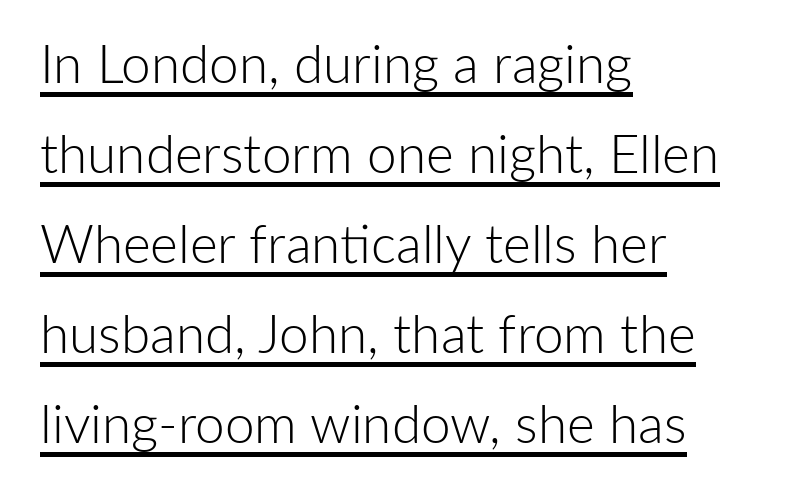
Each line starts at the same left margin while the right side varies. Each letter keeps its own natural width here, so spacing adapts to shape. The strokes are not fattened; the text isn't bold. Notice how a bar underscores the lettering throughout.
